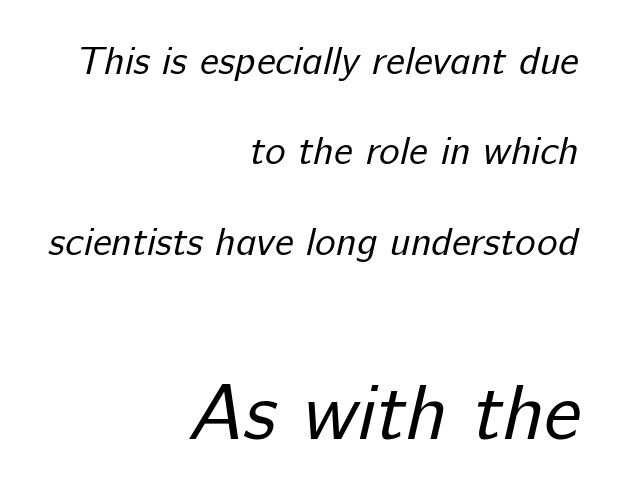
The block sitting lower on the canvas is the one with enlarged characters. No word sits above an underline. The face used here is proportionally spaced, like ordinary book or web type. The strokes carry an ordinary text weight at most. Observe the ordinary spacing: letters are neighbours, not strangers. Quick note: interline space is abundant.
